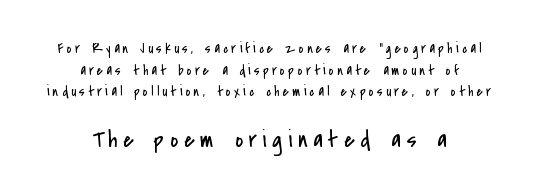
{"italic": "no", "bold": "no", "underline": "no", "align": "center", "line_spacing": "normal", "line_spacing_ratio": 1.55, "letter_spacing": "wide", "letter_spacing_em": 0.24, "larger_block": "second", "size_ratio": 1.71, "glyph_px": 24}
